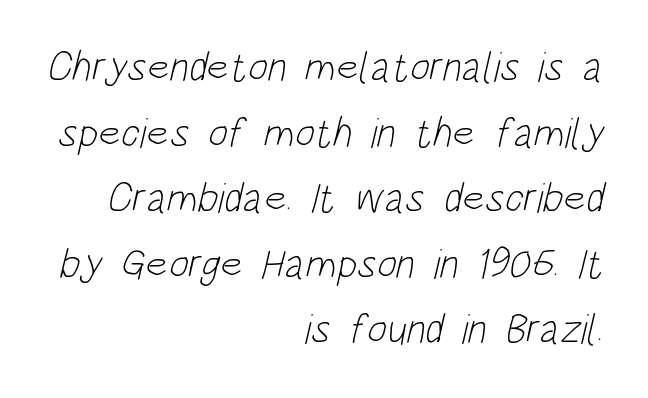
{"serif": "no", "bold": "no", "weight": "light", "width": "condensed", "stroke_contrast": "low", "x_height": "large", "monospaced": "no", "underline": "no", "align": "right", "line_spacing": "normal", "line_spacing_ratio": 1.56, "letter_spacing": "normal", "letter_spacing_em": 0.0, "glyph_px": 42}
